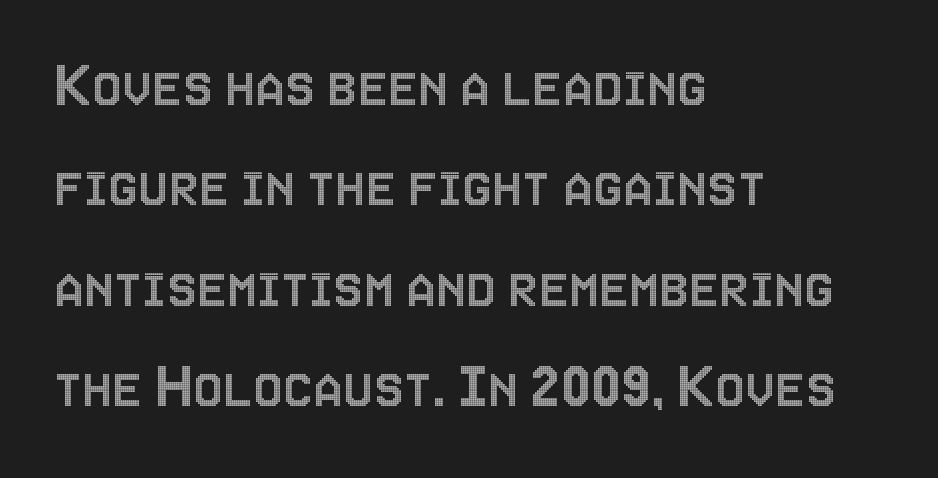
The image shows 67 px condensed type, upright; set left-aligned, normal line spacing (1.5x), normal letter spacing, not underlined; a large x-height.
